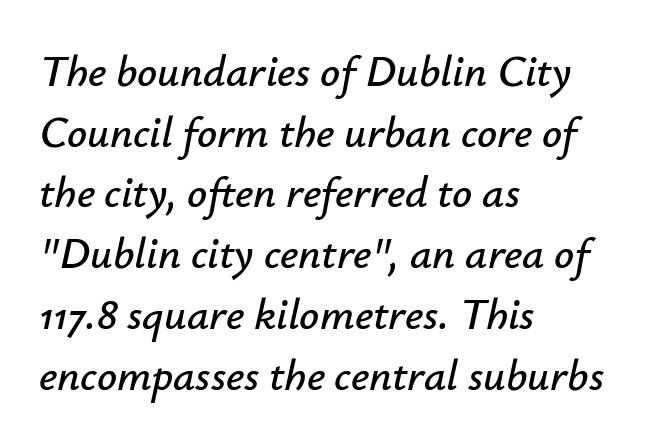
Q: Is the text italic (slanted)? A: Yes, it leans right by about 12 degrees.
Q: Is the text underlined? A: No.
Q: How is the paragraph aligned? A: Left-aligned.
Q: Is the spacing between letters normal or unusually wide? A: Normal.
Q: Is the spacing between lines tight, normal or loose? A: Normal.
Q: Width (condensed, normal, or wide)? A: Normal.
Q: Stroke contrast? A: Low.
Q: x-height? A: Small.
Q: Monospaced? A: No.
